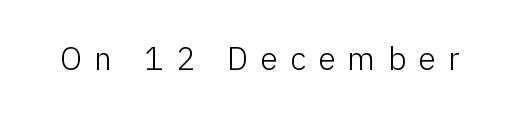
The image shows 32 px light sans-serif type, upright; set unusually wide letter spacing (+0.38 em), not underlined; low stroke contrast and a medium x-height.
